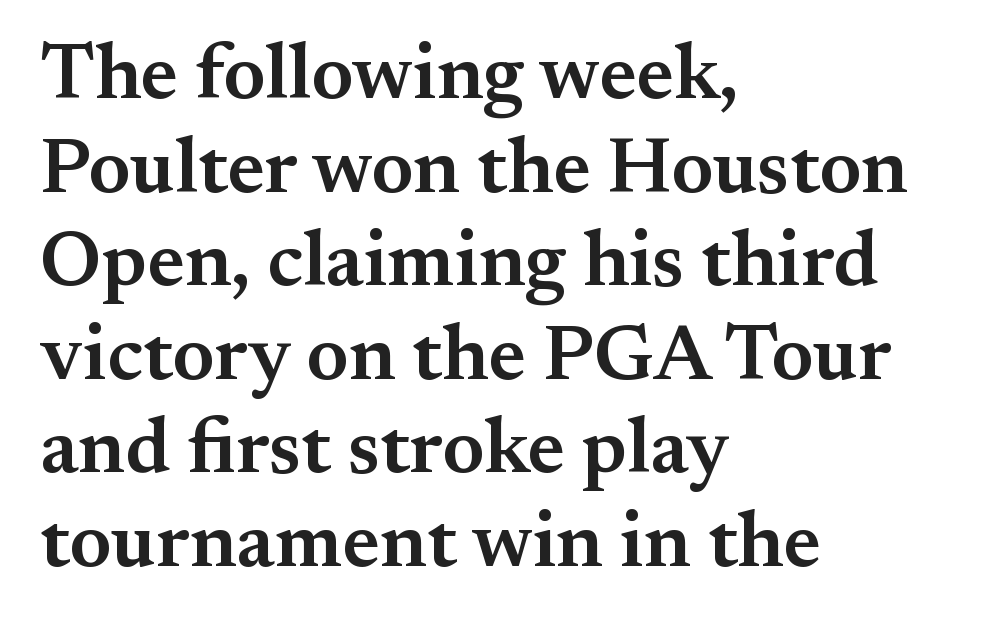
Q: Is the text bold? A: Semi-bold.
Q: Is the text italic (slanted)? A: No, it is upright.
Q: Is the typeface a serif or a sans-serif typeface? A: Serif.
Q: Is the text underlined? A: No.
Q: How is the paragraph aligned? A: Left-aligned.
Q: Is the spacing between letters normal or unusually wide? A: Normal.
Q: Width (condensed, normal, or wide)? A: Normal.
Q: Stroke contrast? A: Medium.
Q: x-height? A: Small.
Q: Monospaced? A: No.
